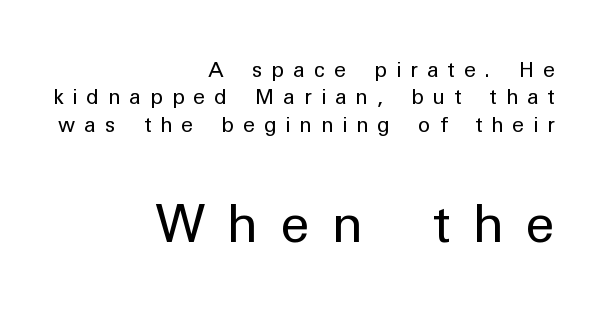
The image shows 52 px regular-weight sans-serif type, upright; set right-aligned, normal line spacing (1.3x), unusually wide letter spacing (+0.42 em), not underlined; the second (bottom) block is 2.48x larger; low stroke contrast and a medium x-height.
